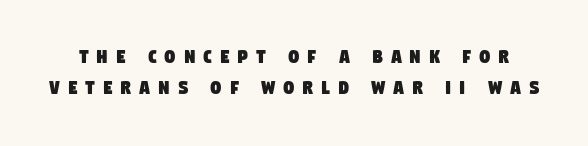
The space beneath each line is pristine and unruled. Students, observe: this is what conventionally led text looks like. A typesetter would call this heavily tracked-out type.
